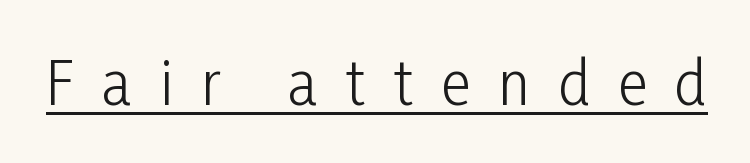
Q: Is the text bold? A: No.
Q: Is the text italic (slanted)? A: No, it is upright.
Q: Is the typeface a serif or a sans-serif typeface? A: Sans-serif.
Q: Is the text underlined? A: Yes.
Q: Is the spacing between letters normal or unusually wide? A: Unusually wide.
Q: Width (condensed, normal, or wide)? A: Condensed.
Q: Stroke contrast? A: Low.
Q: x-height? A: Medium.
Q: Monospaced? A: No.
